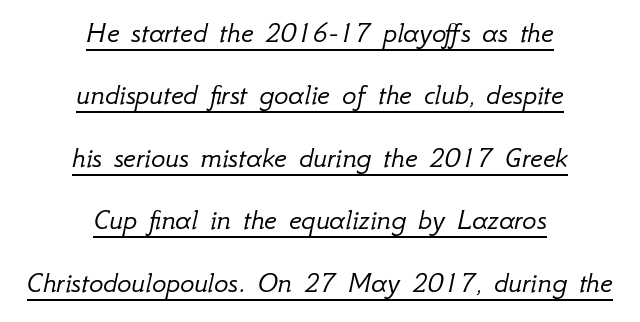
The image shows 30 px light type, italic (leaning right); set centered, loose line spacing (2.08x), normal letter spacing, underlined; low stroke contrast and a small x-height.
